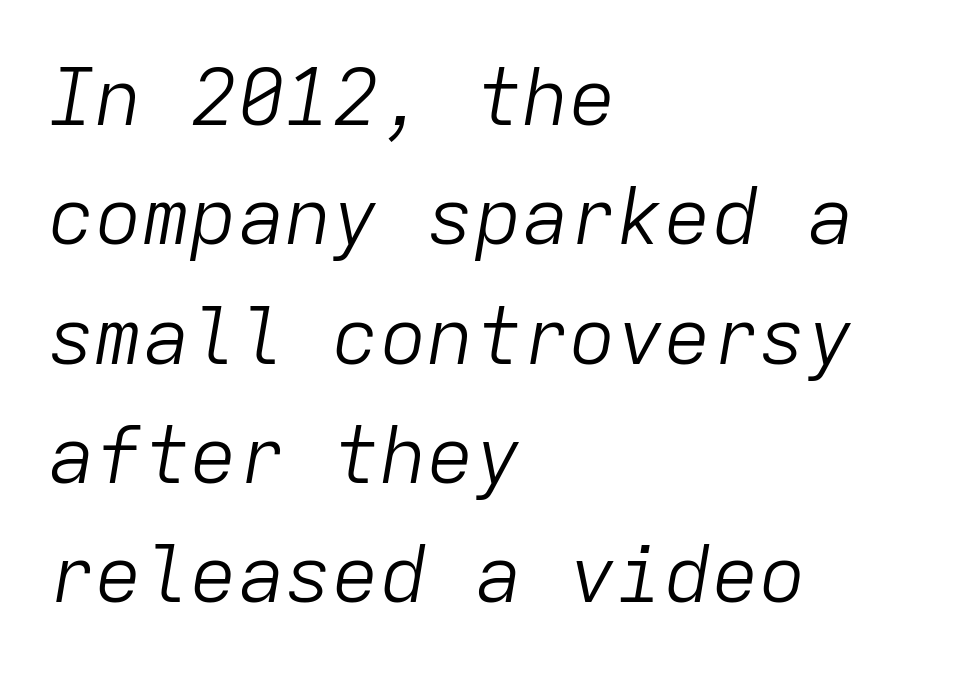
{"italic": "yes", "lean": "right", "slant_degrees": 9, "bold": "no", "weight": "light", "width": "normal", "stroke_contrast": "low", "x_height": "medium", "monospaced": "yes", "underline": "no", "align": "left", "line_spacing": "normal", "line_spacing_ratio": 1.51, "letter_spacing": "normal", "letter_spacing_em": 0.0, "glyph_px": 79}
